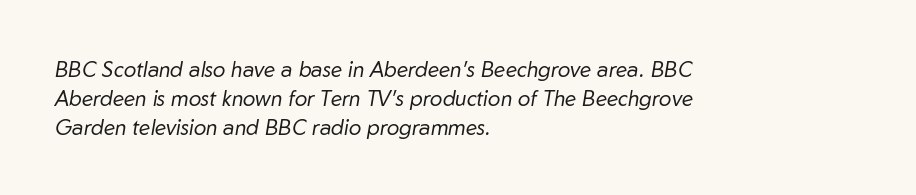
{"italic": "yes", "lean": "right", "slant_degrees": 10, "bold": "no", "underline": "no", "align": "left", "line_spacing": "normal", "line_spacing_ratio": 1.37, "letter_spacing": "normal", "letter_spacing_em": 0.0, "glyph_px": 21}
